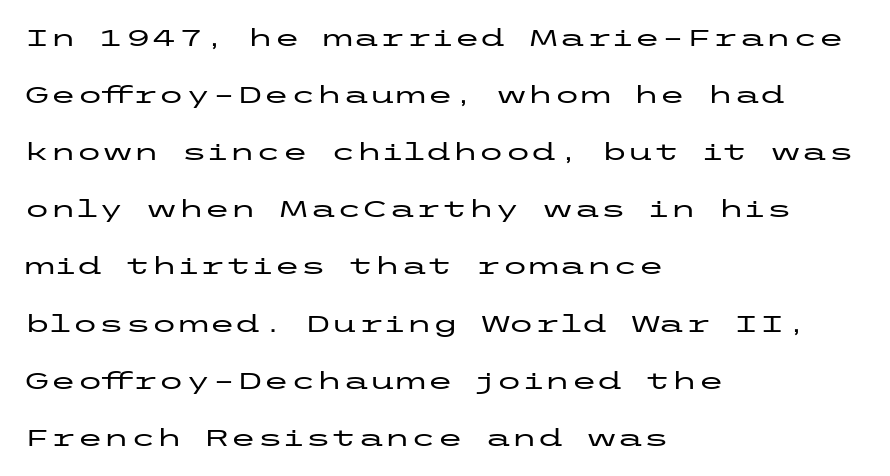
Q: Is the text italic (slanted)? A: No, it is upright.
Q: Is the text underlined? A: No.
Q: How is the paragraph aligned? A: Left-aligned.
Q: Is the spacing between letters normal or unusually wide? A: Normal.
Q: Is the spacing between lines tight, normal or loose? A: Loose.
